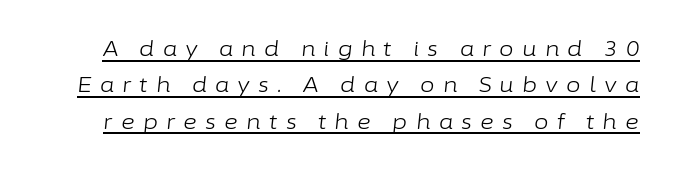
The image shows 21 px text type, italic (leaning right); set line spacing 1.73x, unusually wide letter spacing (+0.39 em), underlined.
